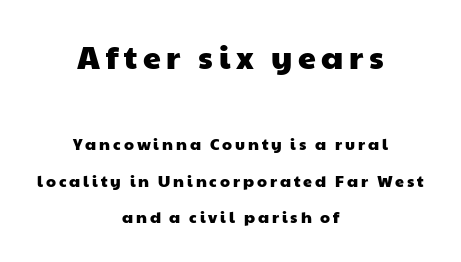
The image shows 32 px wide sans-serif type; set centered, loose line spacing (2.29x), not underlined; the first (top) block is 2.0x larger; low stroke contrast and a medium x-height.
